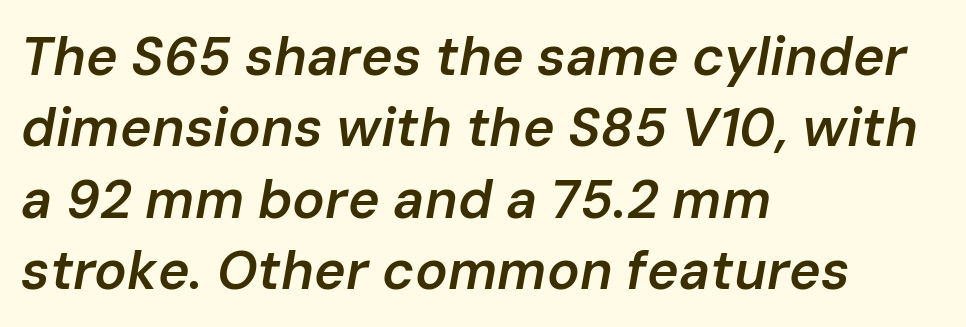
The specimen omits any rule beneath the text block's lines. The rag falls on the right side of this text block. Honestly, the letter spacing is just normal — you wouldn't notice it. Regarding leading, the lines here are spaced in the standard way.
